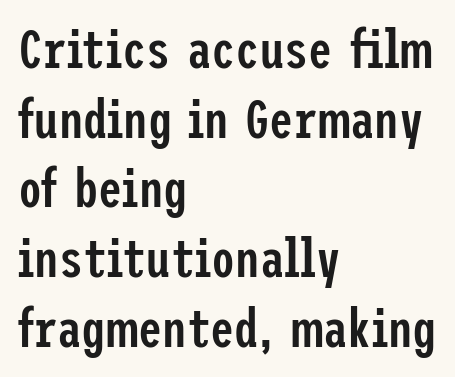
The typography opts for an upright posture over an oblique one. No extra tracking has been applied to these lines. The passage shown is typeset with a sans-serif family. What's the leading like? Ordinary, nothing unusual. Summary of weight: moderately heavy, a semibold. Type without underlining.
